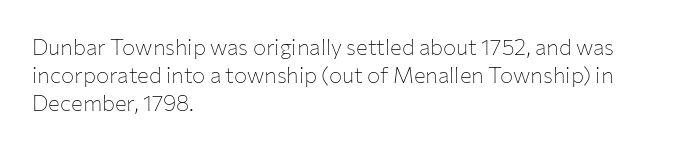
{"italic": "no", "bold": "no", "underline": "no", "align": "left", "line_spacing": "normal", "line_spacing_ratio": 1.27, "letter_spacing": "normal", "letter_spacing_em": 0.0, "glyph_px": 22}
